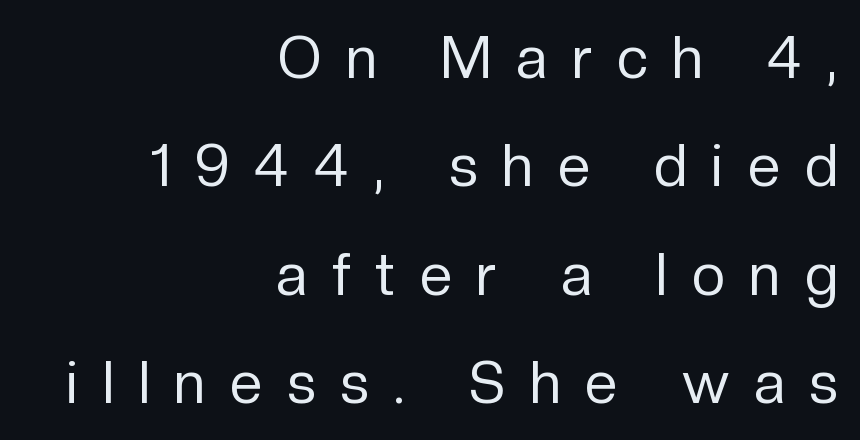
This sample uses expanded letter spacing, leaving extra air between glyphs. Is this a heavy cut? Hardly; it is regular or lighter. You could not count columns in this text — the font is proportionally spaced. The strip under each line holds only bare page.
